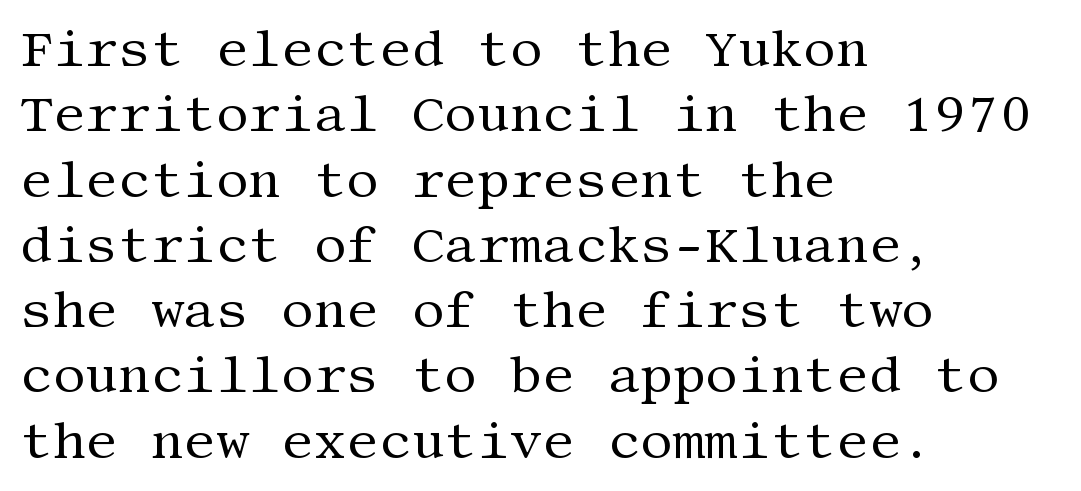
{"serif": "yes", "italic": "no", "bold": "no", "weight": "regular", "width": "normal", "stroke_contrast": "medium", "x_height": "large", "underline": "no", "align": "left", "line_spacing": "normal", "line_spacing_ratio": 1.28, "letter_spacing": "normal", "letter_spacing_em": 0.0, "glyph_px": 51}
